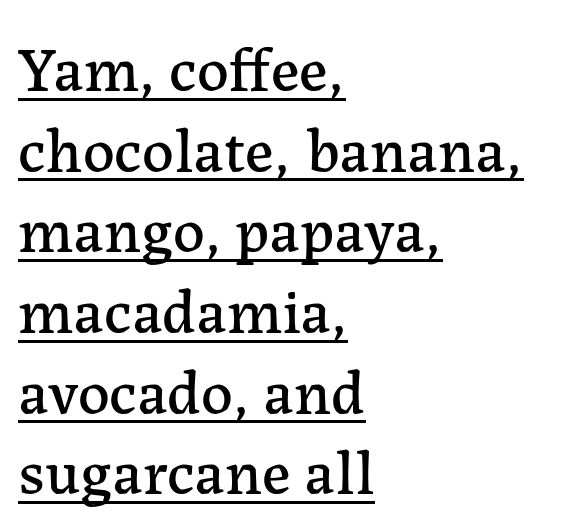
{"serif": "yes", "italic": "no", "width": "normal", "stroke_contrast": "low", "x_height": "medium", "monospaced": "no", "underline": "yes", "align": "left", "line_spacing": "normal", "line_spacing_ratio": 1.28, "letter_spacing": "normal", "letter_spacing_em": 0.0, "glyph_px": 63}
